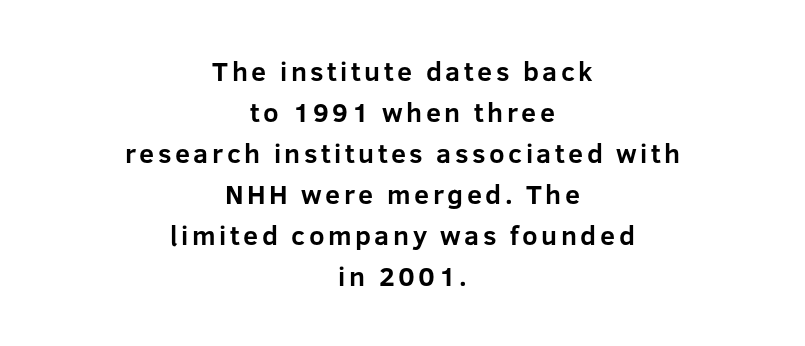
Q: Is the text bold? A: Yes.
Q: Is the text italic (slanted)? A: No, it is upright.
Q: Is the text underlined? A: No.
Q: How is the paragraph aligned? A: Centered.
Q: Is the spacing between lines tight, normal or loose? A: Normal.
